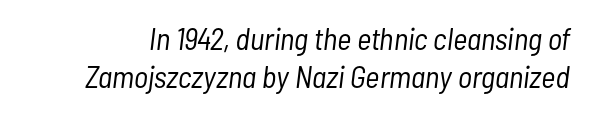
The image shows 31 px light, condensed type, italic (leaning right); set line spacing 1.24x, normal letter spacing, not underlined; low stroke contrast and a medium x-height.
